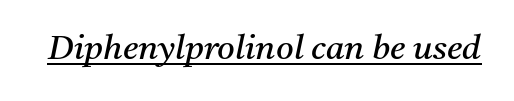
Yep, that's italic — everything's leaning. Between one letter and the next there's only the usual sliver of space. Varying glyph widths throughout — classic text-font behaviour. A typesetter would label this face a serif. These glyphs show unthickened strokes, regular width or finer.
